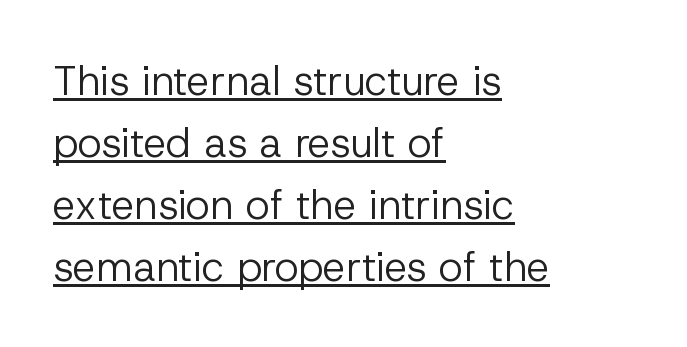
Each word holds together tightly as a unit, with standard inter-letter gaps. Is the block centered? No — it sits flush against the left margin. A typesetter would call this proportional, since set widths differ per character. The face used here is a sans, in the tradition of grotesques and geometrics. The rendering uses a moderate line-height, typical for paragraphs.
